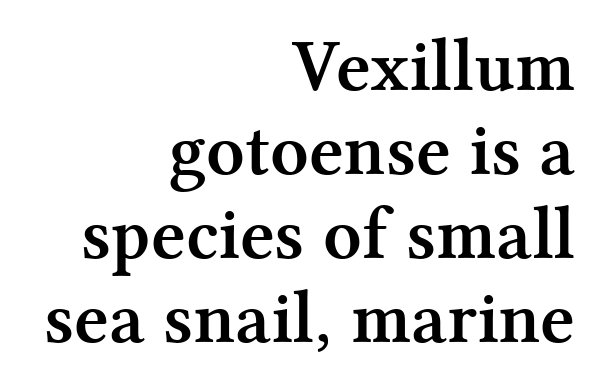
Typeset ragged left — the right edge is the straight one. These lines huddle together more closely than default settings would place them. A typesetter would label this face a serif. Plenty of ink on the page — the face is bold. Every character sits straight up, as roman type does.
